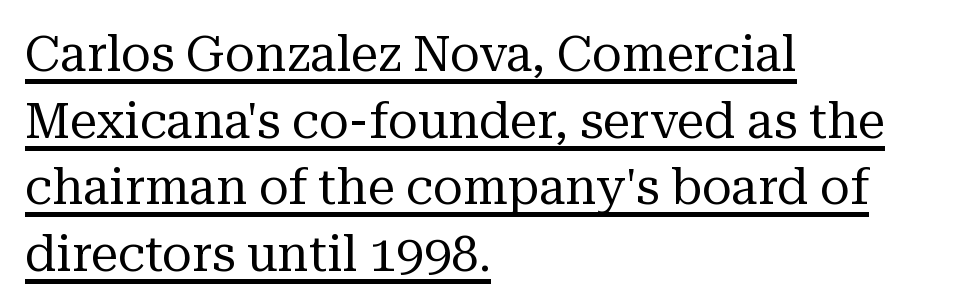
The image shows 49 px regular-weight serif type, upright; set left-aligned, normal line spacing (1.36x), normal letter spacing, underlined; medium stroke contrast and a medium x-height.
